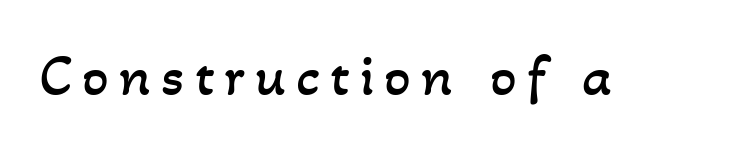
Do the characters align in a grid? No, the font is proportional. Each stroke keeps to a modest, everyday thickness or less. Anything drawn beneath the words? Only blank space.
